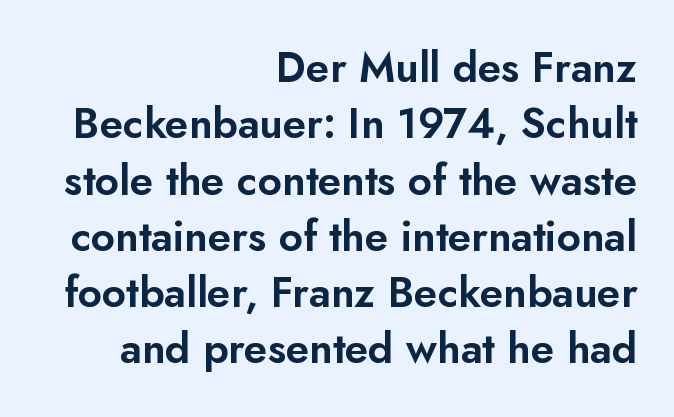
Q: Is the text italic (slanted)? A: No, it is upright.
Q: Is the typeface a serif or a sans-serif typeface? A: Sans-serif.
Q: Is the text underlined? A: No.
Q: How is the paragraph aligned? A: Right-aligned.
Q: Is the spacing between letters normal or unusually wide? A: Normal.
Q: Is the spacing between lines tight, normal or loose? A: Normal.
Q: Width (condensed, normal, or wide)? A: Normal.
Q: Stroke contrast? A: Low.
Q: x-height? A: Small.
Q: Monospaced? A: No.
